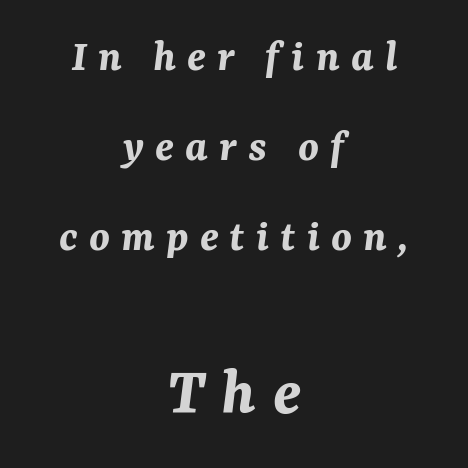
Q: Is the text bold? A: Yes.
Q: Is the text italic (slanted)? A: Yes, it leans right by about 7 degrees.
Q: Is the text underlined? A: No.
Q: How is the paragraph aligned? A: Centered.
Q: Is the spacing between letters normal or unusually wide? A: Unusually wide.
Q: Is the spacing between lines tight, normal or loose? A: Loose.
Q: Which block of text is set in a larger size, the first (top) or the second (bottom)? A: The second (bottom) one.
Q: Width (condensed, normal, or wide)? A: Normal.
Q: Stroke contrast? A: Medium.
Q: x-height? A: Medium.
Q: Monospaced? A: No.
